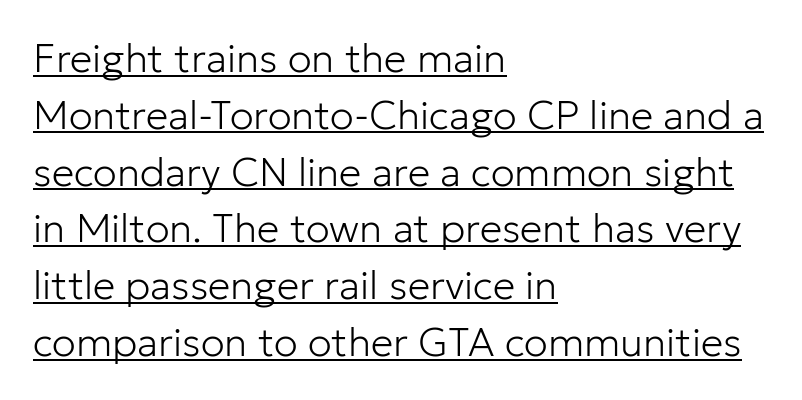
Q: Is the text bold? A: No.
Q: Is the text italic (slanted)? A: No, it is upright.
Q: Is the typeface a serif or a sans-serif typeface? A: Sans-serif.
Q: Is the text underlined? A: Yes.
Q: How is the paragraph aligned? A: Left-aligned.
Q: Is the spacing between letters normal or unusually wide? A: Normal.
Q: Is the spacing between lines tight, normal or loose? A: Normal.
Q: Width (condensed, normal, or wide)? A: Normal.
Q: Stroke contrast? A: Low.
Q: x-height? A: Medium.
Q: Monospaced? A: No.
